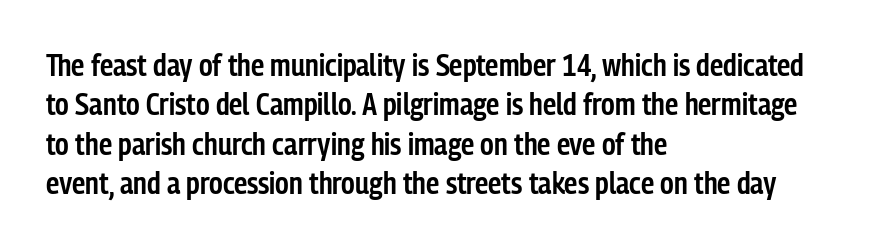
Q: Is the text bold? A: Semi-bold.
Q: Is the text italic (slanted)? A: No, it is upright.
Q: Is the typeface a serif or a sans-serif typeface? A: Sans-serif.
Q: Is the text underlined? A: No.
Q: How is the paragraph aligned? A: Left-aligned.
Q: Is the spacing between letters normal or unusually wide? A: Normal.
Q: Is the spacing between lines tight, normal or loose? A: Normal.
Q: Width (condensed, normal, or wide)? A: Condensed.
Q: Stroke contrast? A: Low.
Q: x-height? A: Medium.
Q: Monospaced? A: No.
